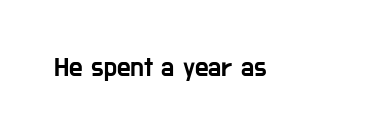
{"italic": "no", "underline": "no", "letter_spacing": "normal", "letter_spacing_em": 0.0, "glyph_px": 27}
